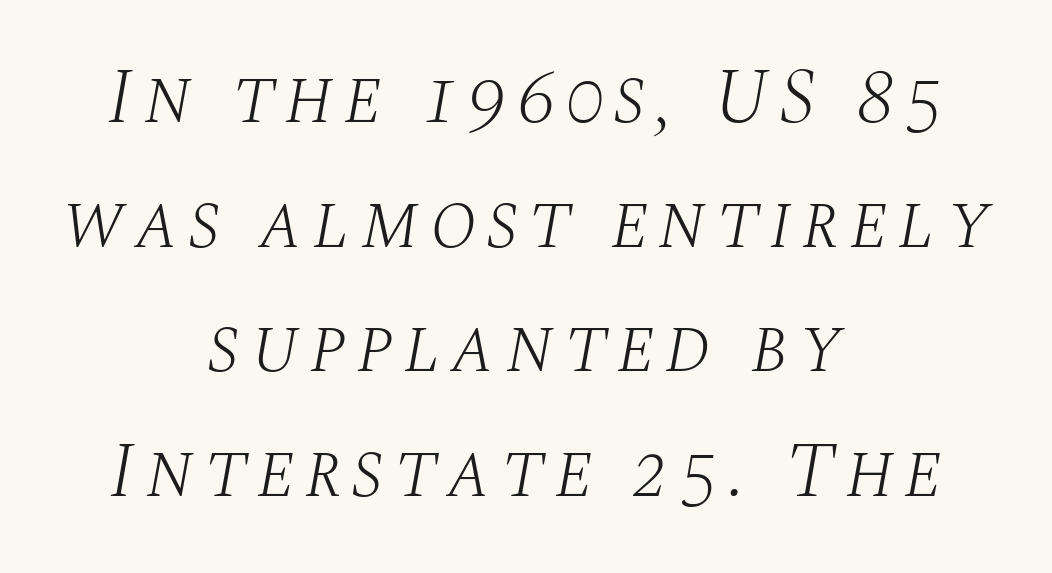
{"serif": "yes", "italic": "yes", "lean": "right", "slant_degrees": 10, "bold": "no", "weight": "light", "width": "normal", "stroke_contrast": "medium", "x_height": "large", "monospaced": "no", "underline": "no", "align": "center", "line_spacing": "normal", "line_spacing_ratio": 1.62, "glyph_px": 77}
